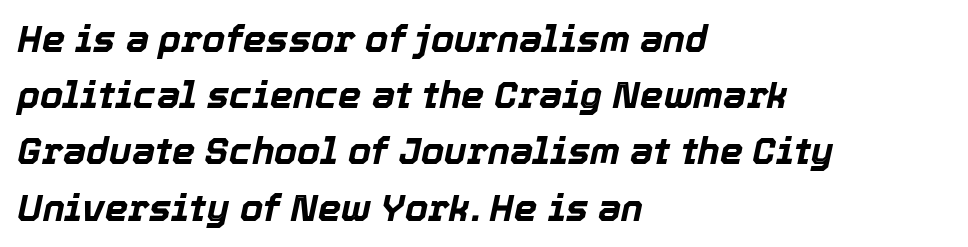
The passage shown has conventional tracking throughout. Think of a printed novel: that variable character pitch is what you see here. Strokes here are thick enough to call this a true bold. Looking at the ascenders, they clearly lean. Type without underlining. The passage shown stacks its lines at a standard gap.
